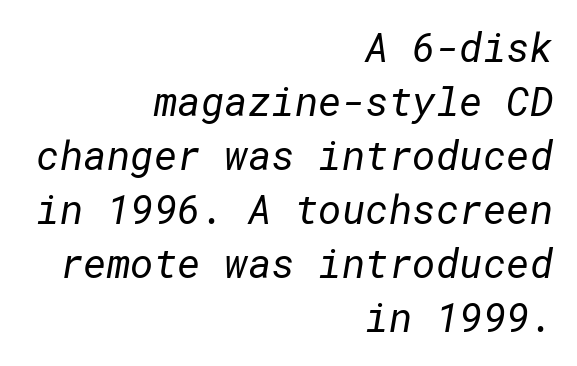
Q: Is the text bold? A: No.
Q: Is the typeface a serif or a sans-serif typeface? A: Sans-serif.
Q: Is the text underlined? A: No.
Q: How is the paragraph aligned? A: Right-aligned.
Q: Is the spacing between letters normal or unusually wide? A: Normal.
Q: Is the spacing between lines tight, normal or loose? A: Normal.
Q: Width (condensed, normal, or wide)? A: Normal.
Q: Stroke contrast? A: Low.
Q: x-height? A: Medium.
